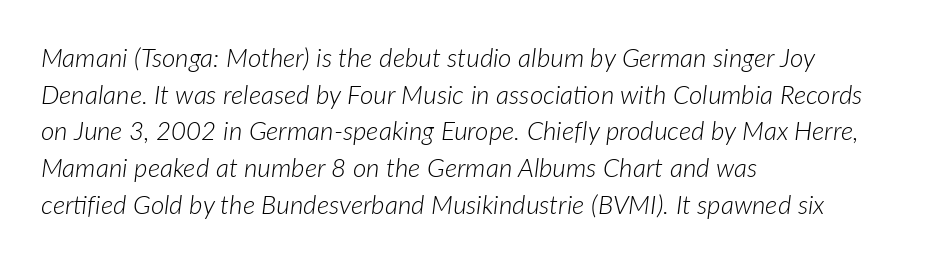
Q: Is the text bold? A: No.
Q: Is the text italic (slanted)? A: Yes, it leans right by about 7 degrees.
Q: Is the text underlined? A: No.
Q: How is the paragraph aligned? A: Left-aligned.
Q: Is the spacing between letters normal or unusually wide? A: Normal.
Q: Is the spacing between lines tight, normal or loose? A: Normal.
